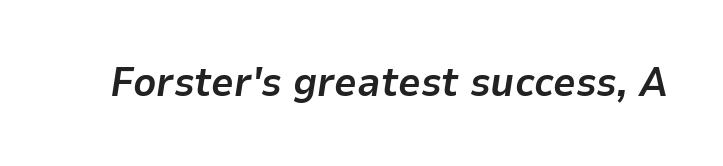
{"italic": "yes", "lean": "right", "slant_degrees": 9, "bold": "yes", "weight": "bold", "width": "normal", "stroke_contrast": "low", "x_height": "medium", "monospaced": "no", "underline": "no", "letter_spacing": "normal", "letter_spacing_em": 0.0, "glyph_px": 40}
